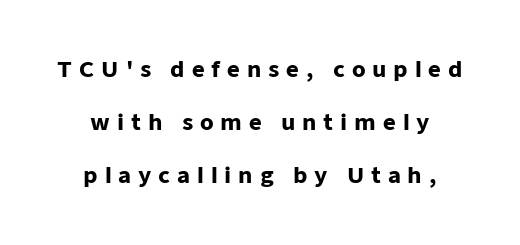
{"italic": "no", "bold": "yes", "underline": "no", "line_spacing": "loose", "line_spacing_ratio": 2.42, "letter_spacing": "wide", "letter_spacing_em": 0.31, "glyph_px": 22}
